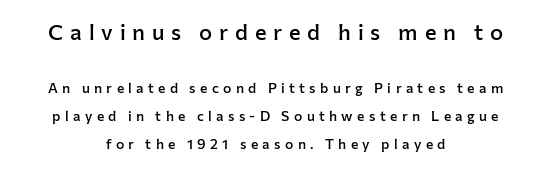
Q: Is the text bold? A: Semi-bold.
Q: Is the text italic (slanted)? A: No, it is upright.
Q: Is the text underlined? A: No.
Q: How is the paragraph aligned? A: Centered.
Q: Is the spacing between letters normal or unusually wide? A: Unusually wide.
Q: Is the spacing between lines tight, normal or loose? A: Loose.
Q: Which block of text is set in a larger size, the first (top) or the second (bottom)? A: The first (top) one.
